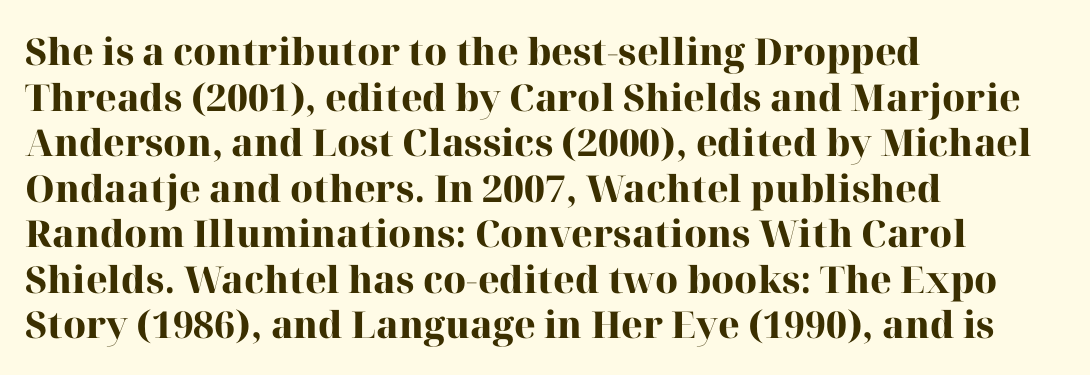
The image shows 37 px heavy serif type, upright; set left-aligned, line spacing 1.23x, normal letter spacing, not underlined; high stroke contrast and a medium x-height.
